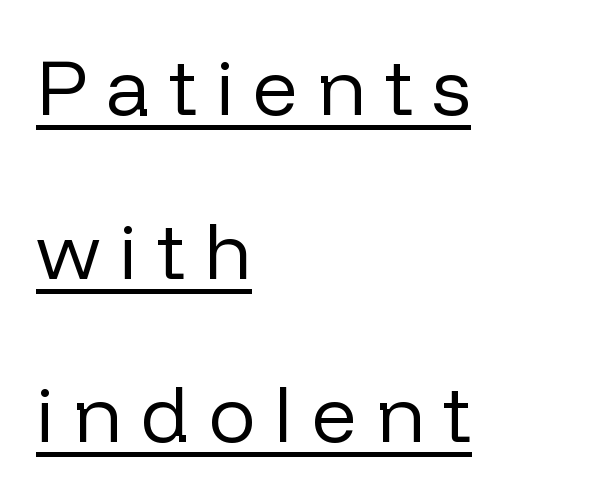
Q: Is the text bold? A: No.
Q: Is the text italic (slanted)? A: No, it is upright.
Q: Is the typeface a serif or a sans-serif typeface? A: Sans-serif.
Q: Is the text underlined? A: Yes.
Q: How is the paragraph aligned? A: Left-aligned.
Q: Is the spacing between letters normal or unusually wide? A: Unusually wide.
Q: Is the spacing between lines tight, normal or loose? A: Loose.
Q: Width (condensed, normal, or wide)? A: Normal.
Q: Stroke contrast? A: Low.
Q: x-height? A: Medium.
Q: Monospaced? A: No.
